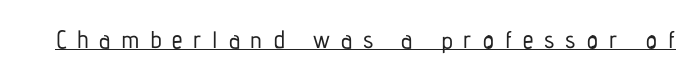
The image shows 24 px text type, upright; set unusually wide letter spacing (+0.45 em), underlined.
